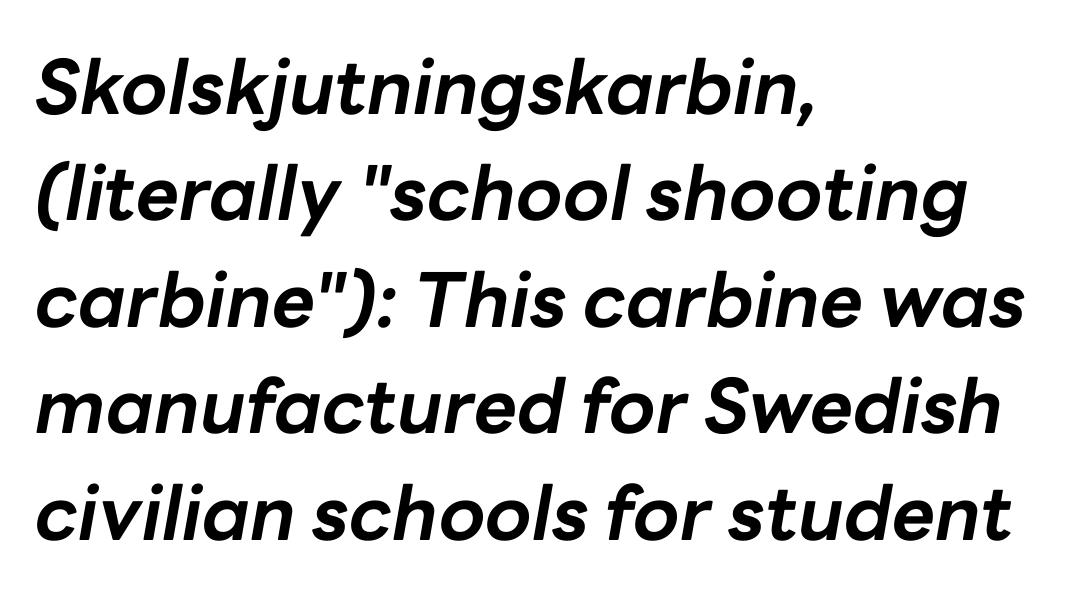
The image shows 75 px bold type, italic (leaning right); set left-aligned, normal line spacing (1.42x), normal letter spacing, not underlined; low stroke contrast and a medium x-height.
